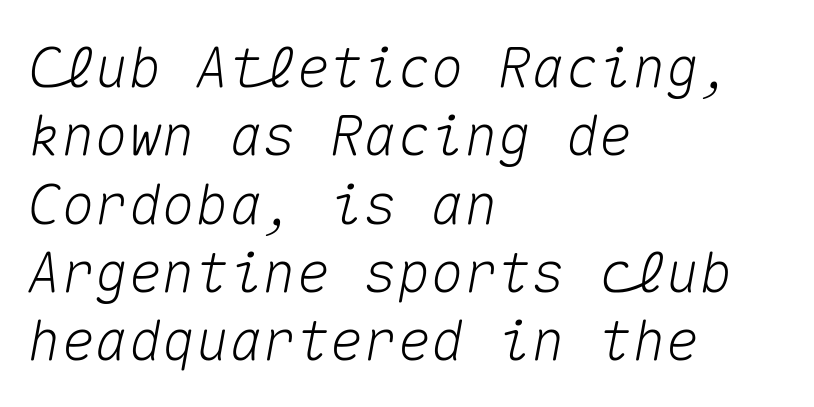
{"italic": "yes", "lean": "right", "slant_degrees": 10, "width": "normal", "stroke_contrast": "medium", "x_height": "medium", "monospaced": "yes", "underline": "no", "align": "left", "line_spacing_ratio": 1.22, "letter_spacing": "normal", "letter_spacing_em": 0.0, "glyph_px": 56}
